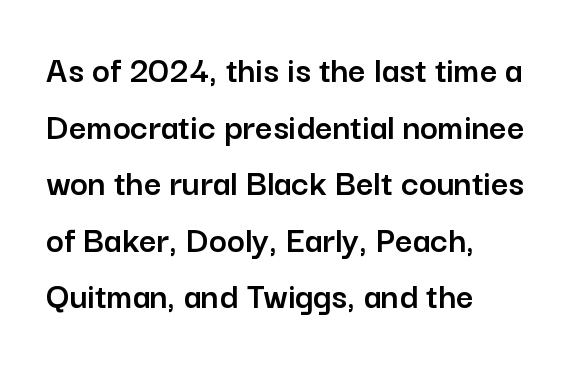
The image shows 38 px sans-serif type, upright; set left-aligned, normal line spacing (1.49x), normal letter spacing, not underlined; low stroke contrast and a medium x-height.
